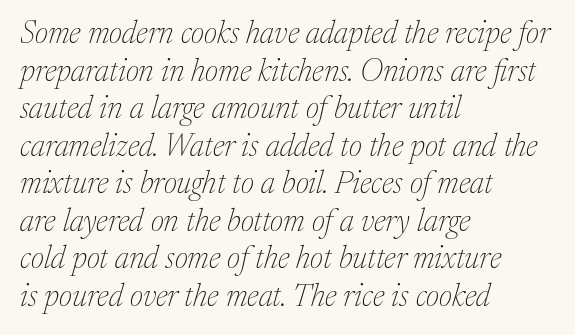
{"serif": "yes", "italic": "yes", "lean": "right", "slant_degrees": 17, "bold": "no", "weight": "thin", "width": "normal", "stroke_contrast": "medium", "x_height": "medium", "monospaced": "no", "underline": "no", "align": "left", "line_spacing_ratio": 1.21, "letter_spacing": "normal", "letter_spacing_em": 0.0, "glyph_px": 31}
